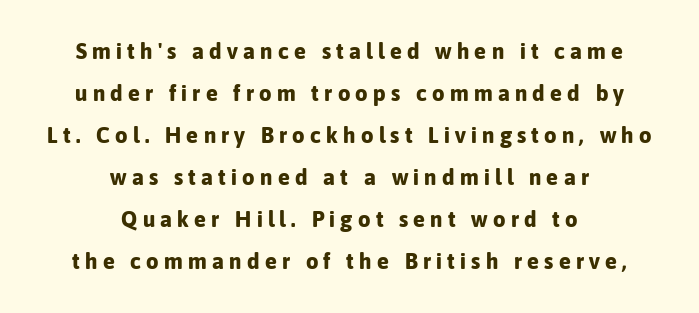
Notice how the passage keeps no hard edge, just a central spine. A typesetter would call this leading open, well beyond the default. This rendering features lettering with no underline. The tracking jumps out immediately: characters are airy and widely separated. Heft: maximum for text — a bold.
